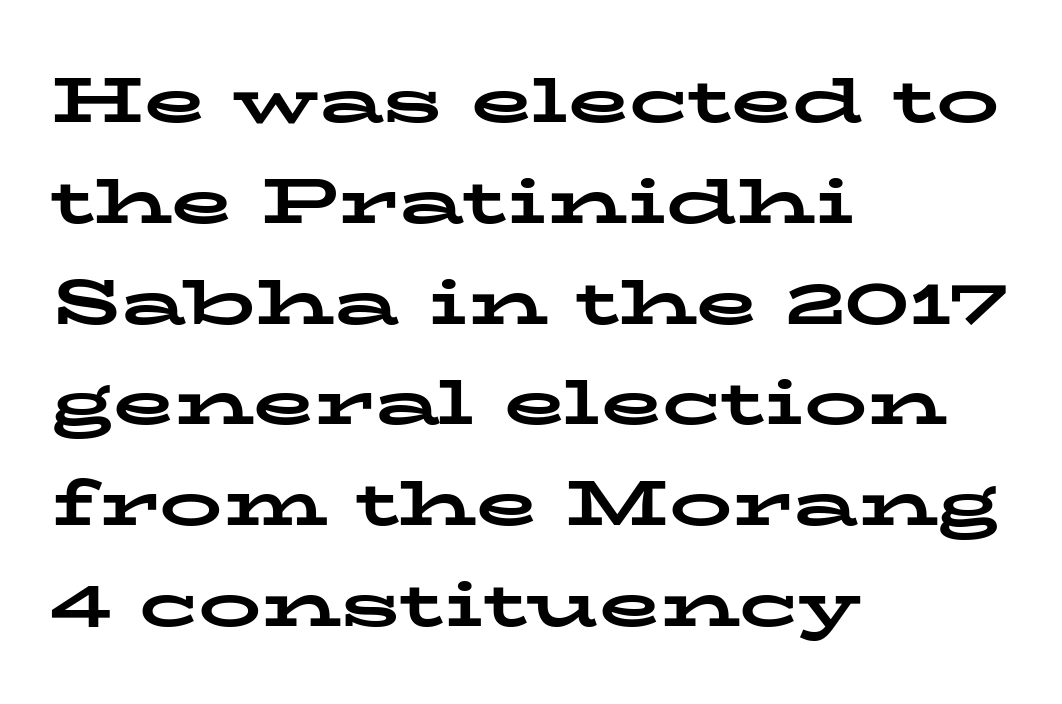
The image shows 63 px bold, wide serif type, upright; set left-aligned, normal line spacing (1.6x), normal letter spacing, not underlined; low stroke contrast and a medium x-height.
